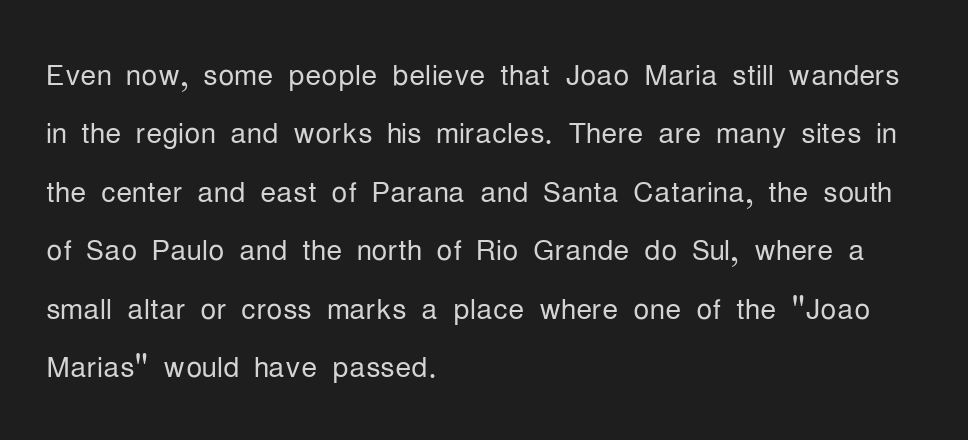
A classic flush-left, rag-right setting is used for this passage. Underline: absent. These lines are rendered in a variable-pitch font. Are there feet on the stems? There aren't — it's a sans.
